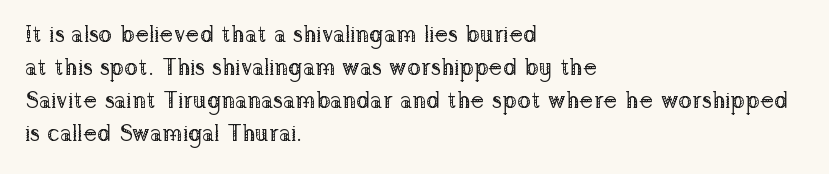
{"italic": "no", "bold": "no", "underline": "no", "align": "left", "line_spacing": "normal", "line_spacing_ratio": 1.44, "letter_spacing": "normal", "letter_spacing_em": 0.0, "glyph_px": 23}
